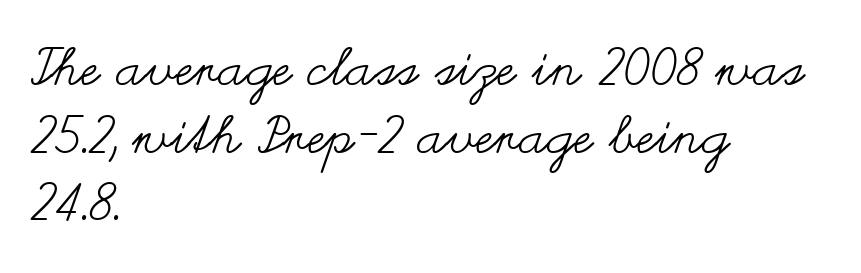
Q: Is the text bold? A: No.
Q: Is the text italic (slanted)? A: Yes.
Q: Is the text underlined? A: No.
Q: How is the paragraph aligned? A: Left-aligned.
Q: Is the spacing between letters normal or unusually wide? A: Normal.
Q: Is the spacing between lines tight, normal or loose? A: Normal.
Q: Width (condensed, normal, or wide)? A: Wide.
Q: Stroke contrast? A: Medium.
Q: x-height? A: Small.
Q: Monospaced? A: No.
